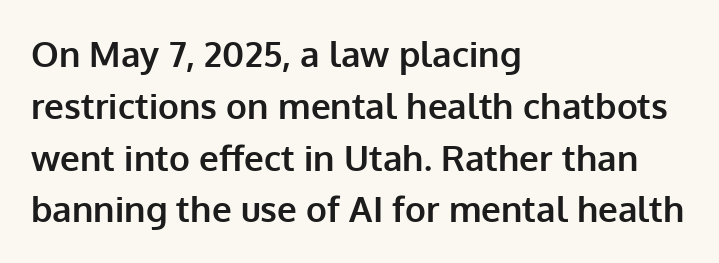
Alignment: flush left. Heft: maximum for text — a bold. The block of text has a typical density, with ordinary space between rows. The gap between lines stays unmarked.
